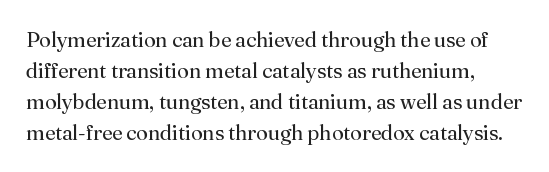
{"italic": "no", "bold": "no", "underline": "no", "line_spacing": "normal", "line_spacing_ratio": 1.47, "letter_spacing": "normal", "letter_spacing_em": 0.0, "glyph_px": 21}
